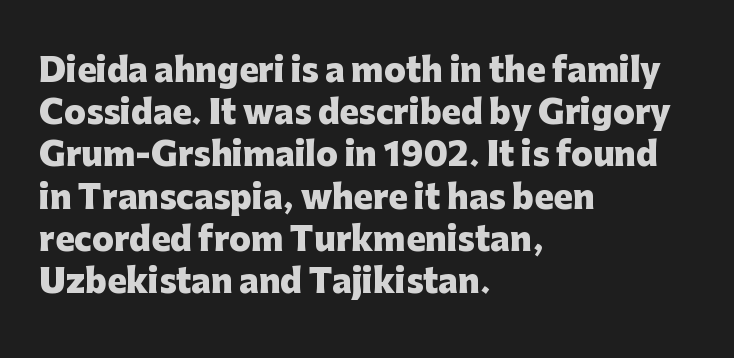
The image shows 32 px heavy sans-serif type, upright; set left-aligned, normal line spacing (1.32x), normal letter spacing, not underlined; low stroke contrast and a medium x-height.
